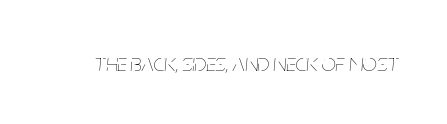
Q: Is the text bold? A: No.
Q: Is the text italic (slanted)? A: Yes, it leans right by about 5 degrees.
Q: Is the text underlined? A: No.
Q: Is the spacing between letters normal or unusually wide? A: Normal.
